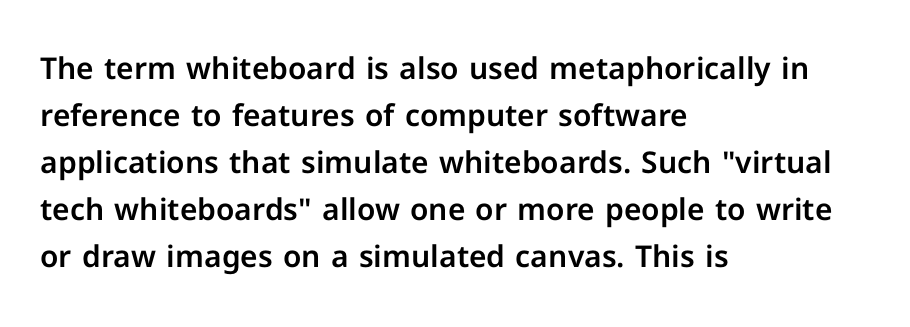
The image shows 30 px sans-serif type, upright; set left-aligned, normal line spacing (1.57x), normal letter spacing, not underlined; low stroke contrast and a medium x-height.
